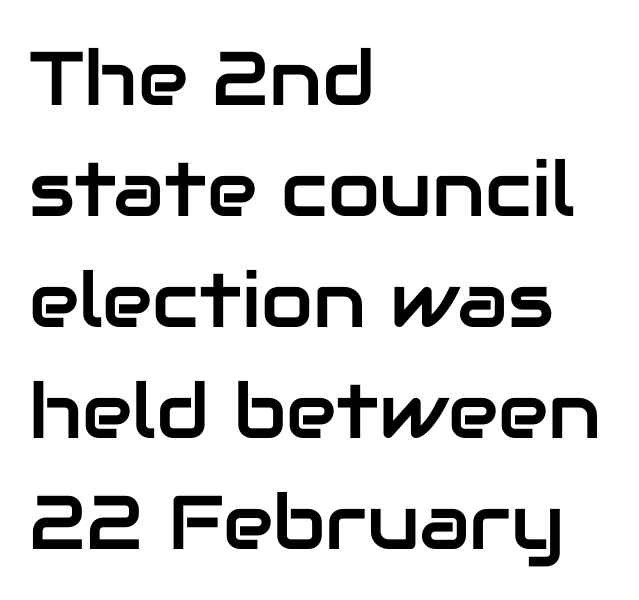
{"serif": "no", "italic": "no", "width": "normal", "stroke_contrast": "low", "x_height": "medium", "monospaced": "no", "underline": "no", "align": "left", "line_spacing": "normal", "line_spacing_ratio": 1.46, "letter_spacing": "normal", "letter_spacing_em": 0.0, "glyph_px": 76}
